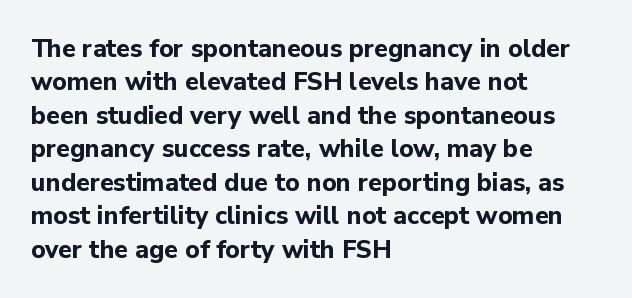
{"italic": "no", "bold": "yes", "underline": "no", "align": "left", "line_spacing": "normal", "line_spacing_ratio": 1.34, "letter_spacing": "normal", "letter_spacing_em": 0.0, "glyph_px": 25}
